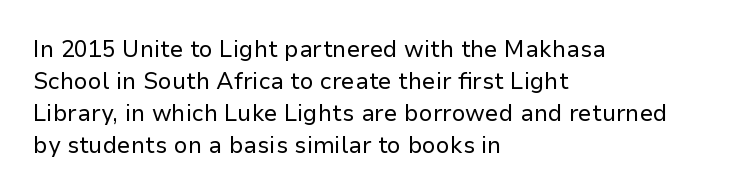
Caption: standard tracking, unaltered. Does the leading feel generous? No, just average. The lines are quadded left. Check the space under the baseline: it is left empty.
